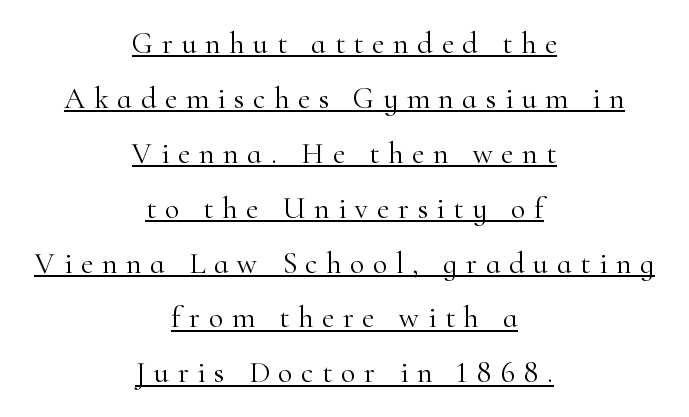
Q: Is the text bold? A: No.
Q: Is the text italic (slanted)? A: No, it is upright.
Q: Is the typeface a serif or a sans-serif typeface? A: Serif.
Q: Is the text underlined? A: Yes.
Q: How is the paragraph aligned? A: Centered.
Q: Is the spacing between letters normal or unusually wide? A: Unusually wide.
Q: Width (condensed, normal, or wide)? A: Normal.
Q: Stroke contrast? A: High.
Q: x-height? A: Small.
Q: Monospaced? A: No.
